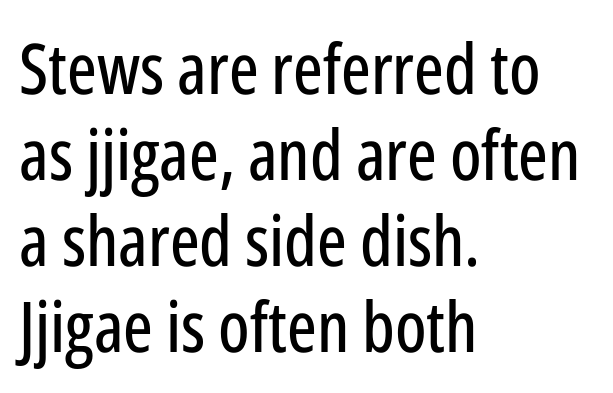
Q: Is the text italic (slanted)? A: No, it is upright.
Q: Is the typeface a serif or a sans-serif typeface? A: Sans-serif.
Q: Is the text underlined? A: No.
Q: How is the paragraph aligned? A: Left-aligned.
Q: Is the spacing between letters normal or unusually wide? A: Normal.
Q: Width (condensed, normal, or wide)? A: Condensed.
Q: Stroke contrast? A: Low.
Q: x-height? A: Medium.
Q: Monospaced? A: No.
